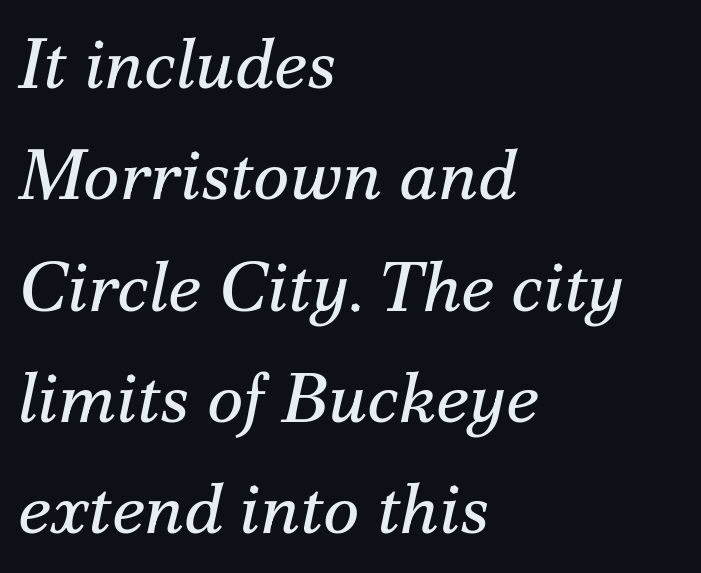
Lines of text with bare space underneath. These lines sit exactly where default settings would place them. Note the varied advance widths — an 'i' is clearly narrower than an 'm'. Yep, those are serifs on the letters.
